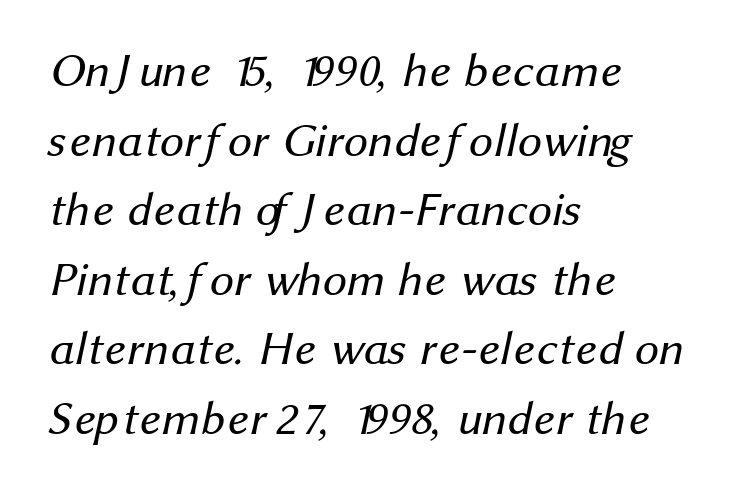
The image shows 48 px regular-weight sans-serif type; set left-aligned, normal line spacing (1.45x), normal letter spacing, not underlined; medium stroke contrast and a medium x-height.
